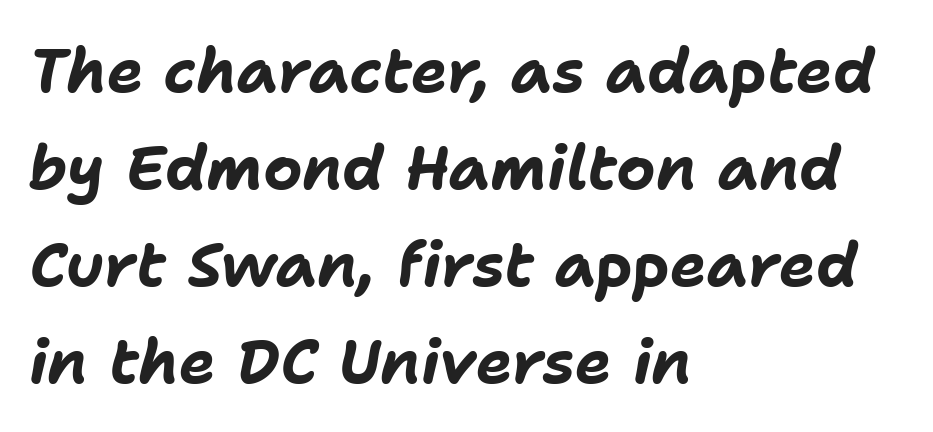
{"italic": "yes", "lean": "right", "slant_degrees": 11, "bold": "yes", "weight": "bold", "width": "normal", "stroke_contrast": "low", "x_height": "medium", "monospaced": "no", "underline": "no", "align": "left", "line_spacing": "normal", "line_spacing_ratio": 1.59, "letter_spacing": "normal", "letter_spacing_em": 0.0, "glyph_px": 61}
